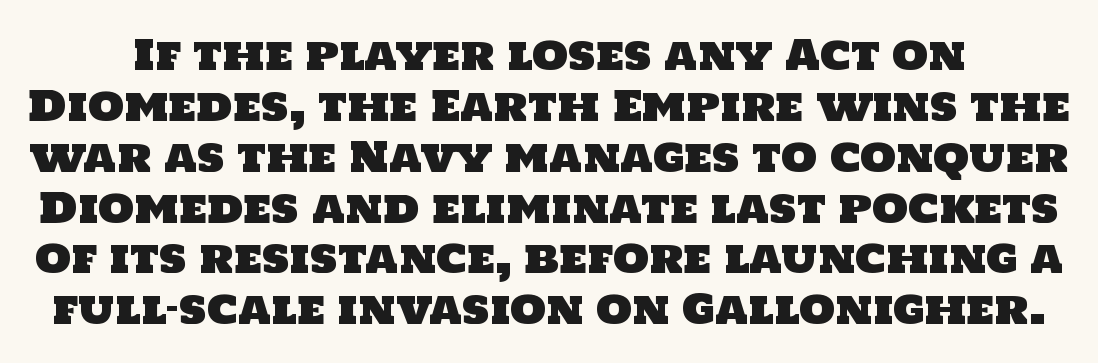
The image shows 41 px sans-serif type; set line spacing 1.24x, normal letter spacing, not underlined; low stroke contrast and a large x-height.
